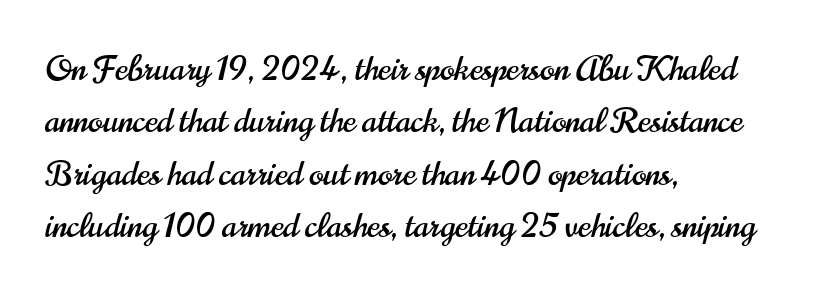
Descenders are the only things crossing below the line. Horizontal bands of white between lines are of average thickness. No extra tracking has been applied to these lines. Does the type have serifs? No, each stem ends abruptly.
